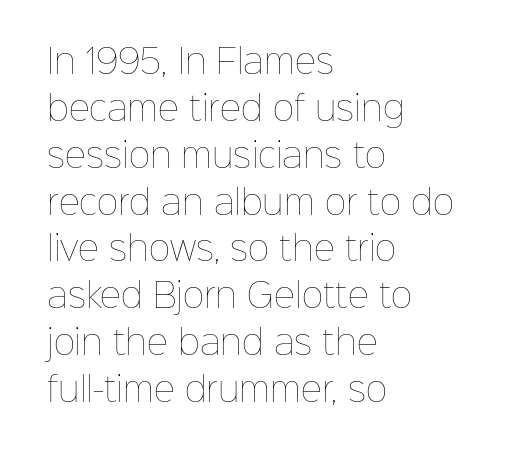
Q: Is the text bold? A: No.
Q: Is the text italic (slanted)? A: No, it is upright.
Q: Is the text underlined? A: No.
Q: How is the paragraph aligned? A: Left-aligned.
Q: Is the spacing between letters normal or unusually wide? A: Normal.
Q: Is the spacing between lines tight, normal or loose? A: Normal.
Q: Width (condensed, normal, or wide)? A: Normal.
Q: Stroke contrast? A: Low.
Q: x-height? A: Medium.
Q: Monospaced? A: No.
